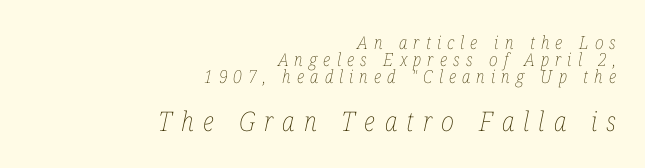
Q: Is the text bold? A: No.
Q: Is the text italic (slanted)? A: Yes, it leans right by about 12 degrees.
Q: Is the text underlined? A: No.
Q: How is the paragraph aligned? A: Right-aligned.
Q: Is the spacing between letters normal or unusually wide? A: Unusually wide.
Q: Is the spacing between lines tight, normal or loose? A: Tight.
Q: Which block of text is set in a larger size, the first (top) or the second (bottom)? A: The second (bottom) one.
